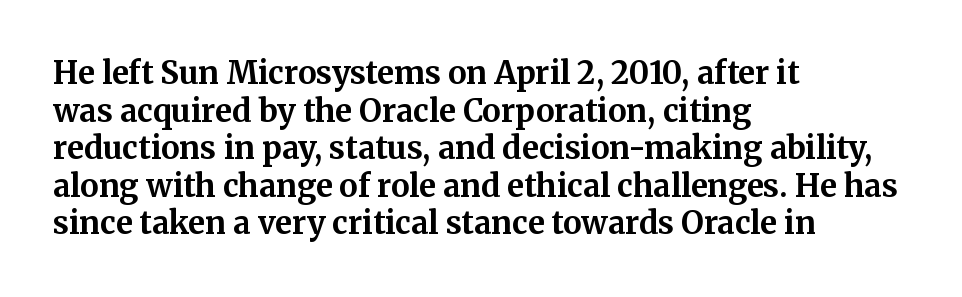
The image shows 31 px bold serif type, upright; set left-aligned, line spacing 1.21x, normal letter spacing, not underlined; medium stroke contrast and a medium x-height.
